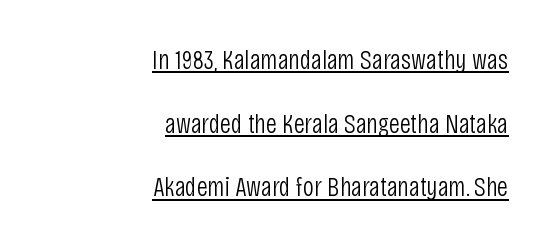
{"serif": "no", "italic": "no", "bold": "no", "weight": "light", "width": "condensed", "stroke_contrast": "low", "x_height": "large", "monospaced": "no", "underline": "yes", "align": "right", "line_spacing": "loose", "line_spacing_ratio": 2.27, "letter_spacing": "normal", "letter_spacing_em": 0.0, "glyph_px": 28}
